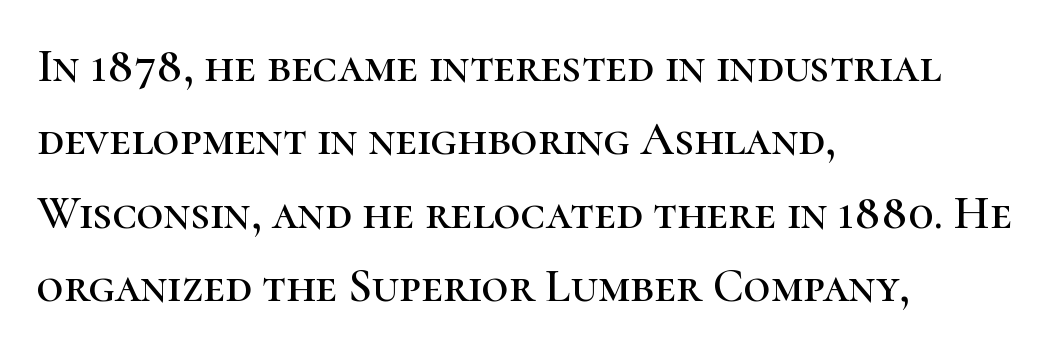
{"serif": "yes", "italic": "no", "width": "normal", "stroke_contrast": "high", "x_height": "medium", "monospaced": "no", "underline": "no", "align": "left", "line_spacing": "normal", "line_spacing_ratio": 1.56, "letter_spacing": "normal", "letter_spacing_em": 0.0, "glyph_px": 47}
